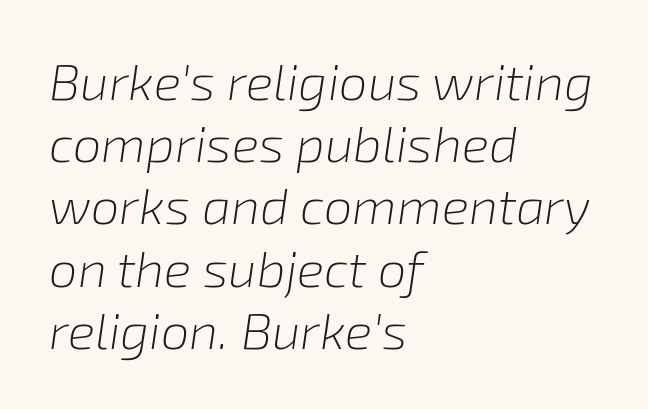
Q: Is the text bold? A: No.
Q: Is the text italic (slanted)? A: Yes, it leans right by about 8 degrees.
Q: Is the text underlined? A: No.
Q: How is the paragraph aligned? A: Left-aligned.
Q: Is the spacing between letters normal or unusually wide? A: Normal.
Q: Width (condensed, normal, or wide)? A: Normal.
Q: Stroke contrast? A: Low.
Q: x-height? A: Medium.
Q: Monospaced? A: No.
